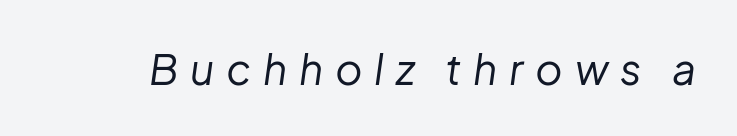
{"italic": "yes", "lean": "right", "slant_degrees": 8, "bold": "no", "weight": "regular", "width": "normal", "stroke_contrast": "low", "x_height": "medium", "monospaced": "no", "underline": "no", "letter_spacing": "wide", "letter_spacing_em": 0.28, "glyph_px": 42}
